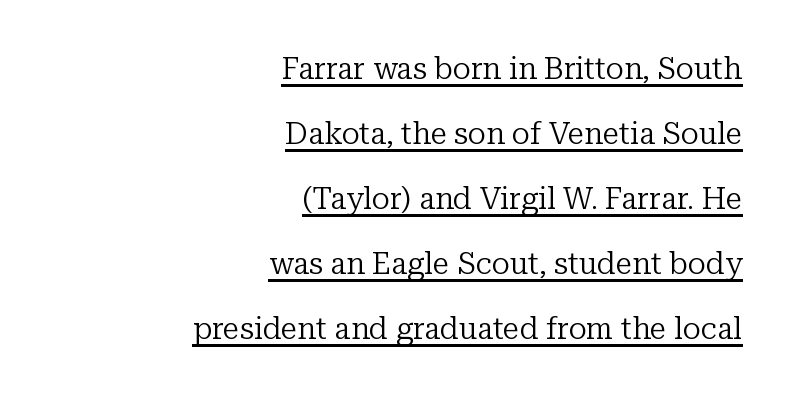
The image shows 30 px regular-weight serif type, upright; set right-aligned, loose line spacing (2.17x), normal letter spacing, underlined; low stroke contrast and a medium x-height.
